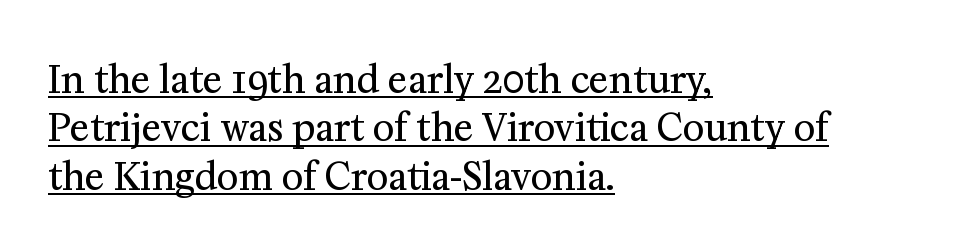
The text was rendered using a seriffed face with decorative stroke endings. Think standard paragraph weight, or any step lighter than that. Caption: multi-line text, flush left, ragged right. You could call the tracking neutral — neither tight nor loose. Each new line begins a customary step beneath the previous one.
